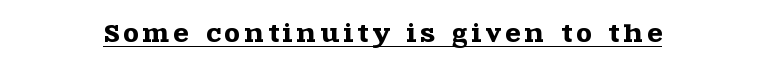
{"italic": "no", "underline": "yes", "letter_spacing": "wide", "letter_spacing_em": 0.2, "glyph_px": 22}
